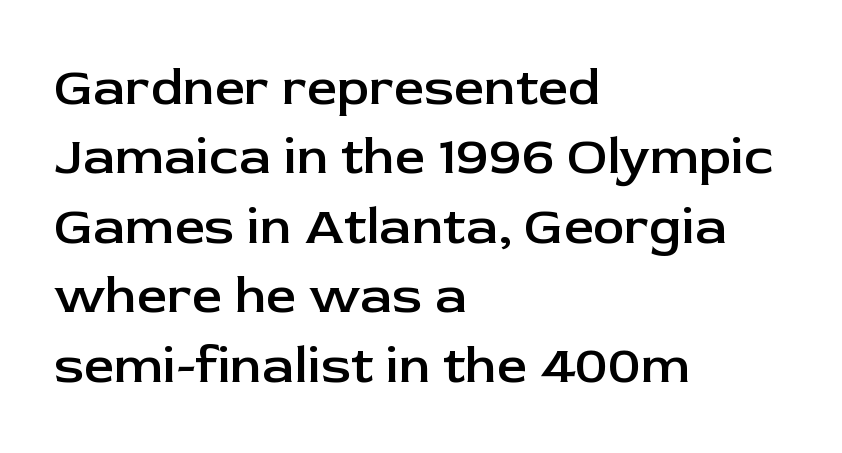
The image shows 53 px semibold sans-serif type, upright; set left-aligned, normal line spacing (1.31x), normal letter spacing, not underlined; low stroke contrast and a medium x-height.
